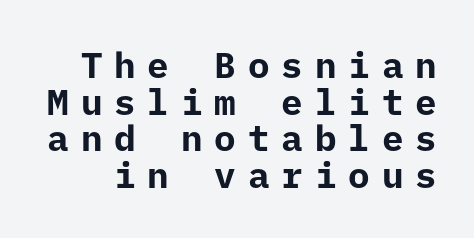
{"serif": "no", "italic": "no", "bold": "yes", "weight": "bold", "width": "normal", "stroke_contrast": "low", "x_height": "medium", "underline": "no", "line_spacing": "tight", "line_spacing_ratio": 1.02, "letter_spacing": "wide", "letter_spacing_em": 0.33, "glyph_px": 36}
